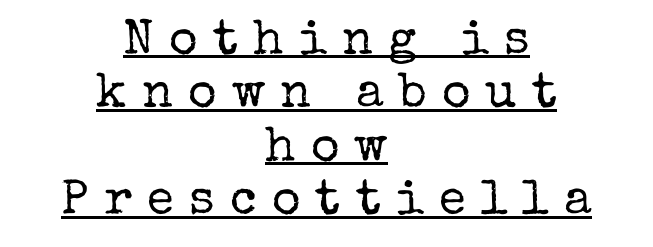
The image shows 49 px regular-weight serif type, upright; set centered, tight line spacing (1.09x), unusually wide letter spacing (+0.31 em), underlined; low stroke contrast and a medium x-height.
